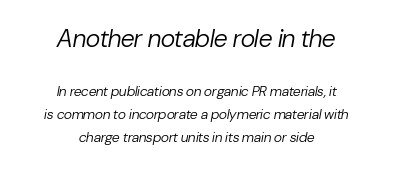
The specimen omits any rule beneath the text block's lines. A student would notice the top passage is typeset larger than what follows. Leading: standard. Does the copy run flush right? No — it is centered line by line. This sample uses an oblique cut, with every glyph tilted off the vertical. The cut favours lightness, reaching ordinary text weight at its darkest.
